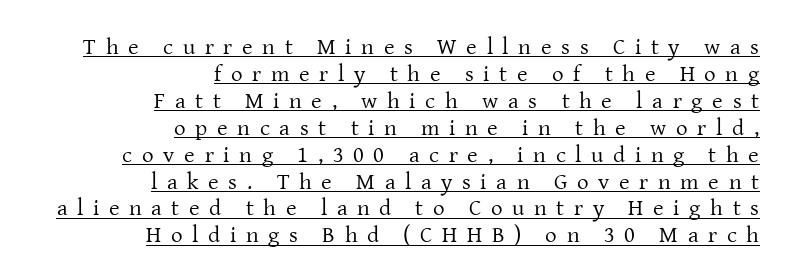
{"italic": "no", "bold": "no", "underline": "yes", "align": "right", "line_spacing_ratio": 1.17, "letter_spacing": "wide", "letter_spacing_em": 0.42, "glyph_px": 23}
